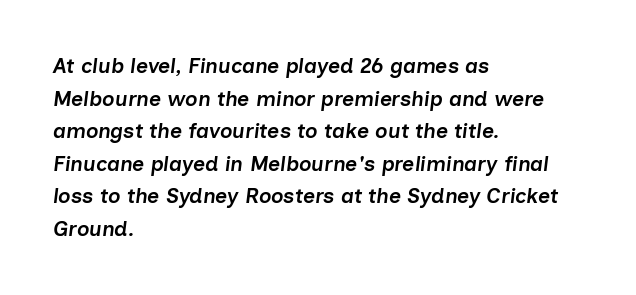
The image shows 21 px text type, italic (leaning right); set left-aligned, normal line spacing (1.55x), normal letter spacing, not underlined.
